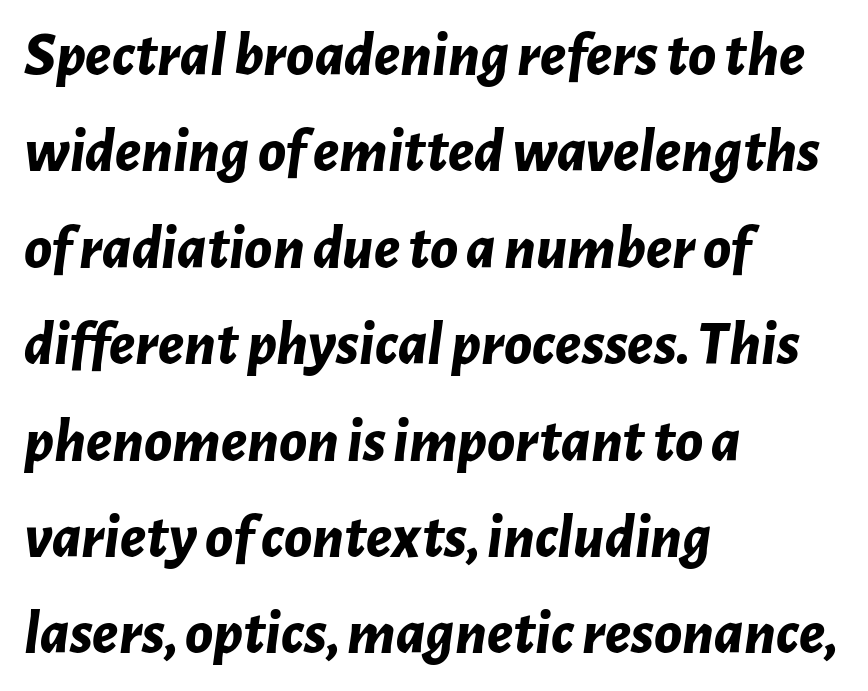
The image shows 63 px bold type, italic (leaning right); set left-aligned, normal line spacing (1.53x), normal letter spacing, not underlined; low stroke contrast and a medium x-height.
